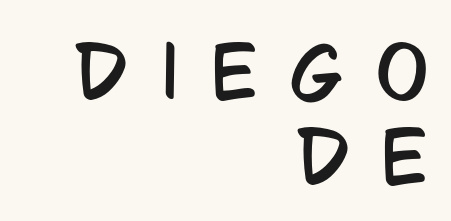
Q: Is the text italic (slanted)? A: No, it is upright.
Q: Is the typeface a serif or a sans-serif typeface? A: Sans-serif.
Q: Is the text underlined? A: No.
Q: How is the paragraph aligned? A: Right-aligned.
Q: Is the spacing between letters normal or unusually wide? A: Unusually wide.
Q: Width (condensed, normal, or wide)? A: Condensed.
Q: Stroke contrast? A: Low.
Q: x-height? A: Large.
Q: Monospaced? A: No.
